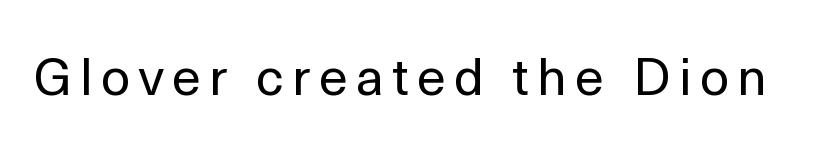
Q: Is the text bold? A: No.
Q: Is the text italic (slanted)? A: No, it is upright.
Q: Is the typeface a serif or a sans-serif typeface? A: Sans-serif.
Q: Is the text underlined? A: No.
Q: Width (condensed, normal, or wide)? A: Normal.
Q: x-height? A: Medium.
Q: Monospaced? A: No.
